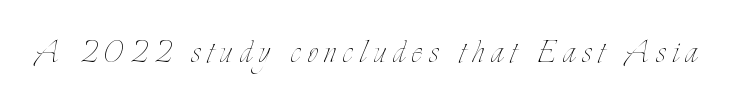
The image shows 41 px thin, condensed type; set not underlined; low stroke contrast and a small x-height.
